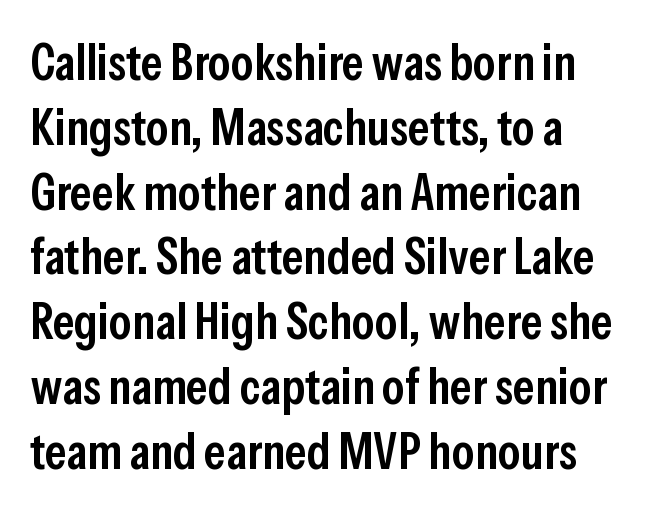
The image shows 51 px semibold, condensed sans-serif type, upright; set normal line spacing (1.27x), normal letter spacing, not underlined; low stroke contrast and a medium x-height.
